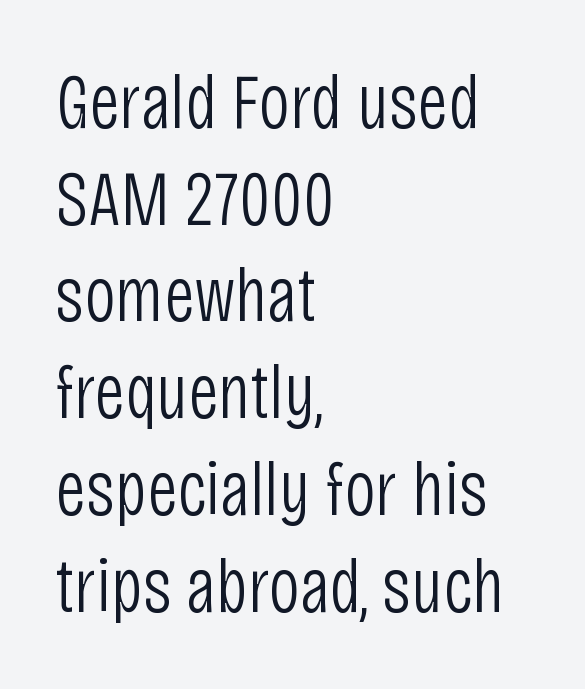
Decoration check: the copy has no underline. Nothing unusual about the tracking: characters are spaced as the font intends. No italicization has been applied; the sample stays upright. These lines are composed in type without serifs.
